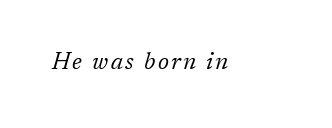
Q: Is the text bold? A: No.
Q: Is the text italic (slanted)? A: Yes, it leans right by about 17 degrees.
Q: Is the text underlined? A: No.
